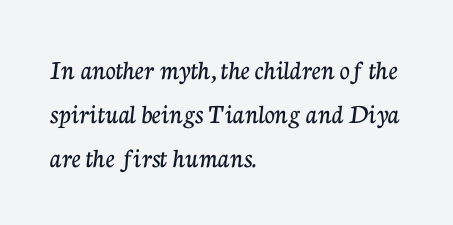
{"serif": "yes", "width": "normal", "stroke_contrast": "low", "x_height": "medium", "monospaced": "no", "underline": "no", "align": "left", "line_spacing": "normal", "line_spacing_ratio": 1.58, "letter_spacing": "normal", "letter_spacing_em": 0.0, "glyph_px": 28}
